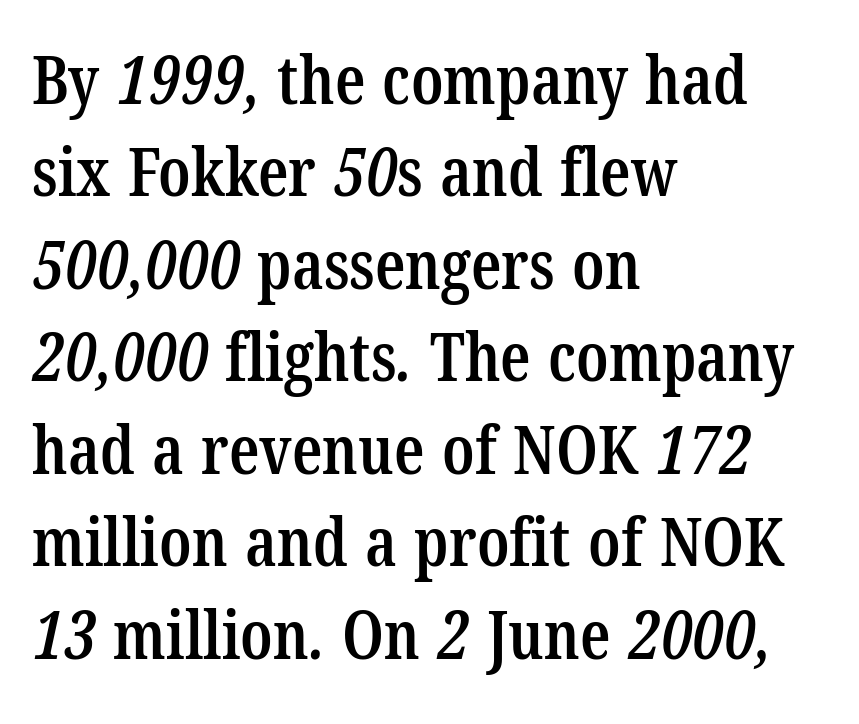
The image shows 67 px semibold, condensed serif type; set left-aligned, normal line spacing (1.38x), normal letter spacing, not underlined; low stroke contrast and a medium x-height.
